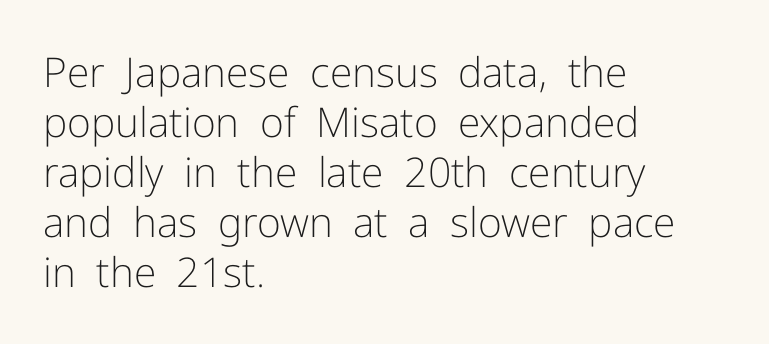
The image shows 41 px light sans-serif type, upright; set left-aligned, line spacing 1.22x, normal letter spacing, not underlined; low stroke contrast and a medium x-height.
